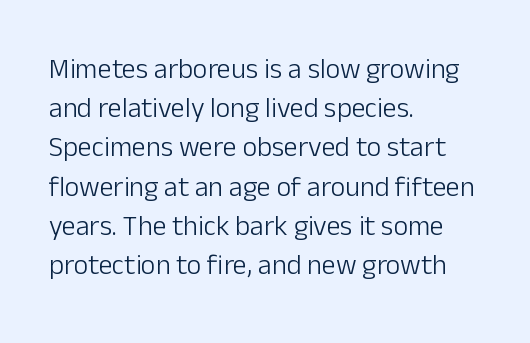
Q: Is the text bold? A: No.
Q: Is the text italic (slanted)? A: No, it is upright.
Q: Is the typeface a serif or a sans-serif typeface? A: Sans-serif.
Q: Is the text underlined? A: No.
Q: How is the paragraph aligned? A: Left-aligned.
Q: Is the spacing between letters normal or unusually wide? A: Normal.
Q: Is the spacing between lines tight, normal or loose? A: Normal.
Q: Width (condensed, normal, or wide)? A: Normal.
Q: Stroke contrast? A: Low.
Q: x-height? A: Medium.
Q: Monospaced? A: No.
